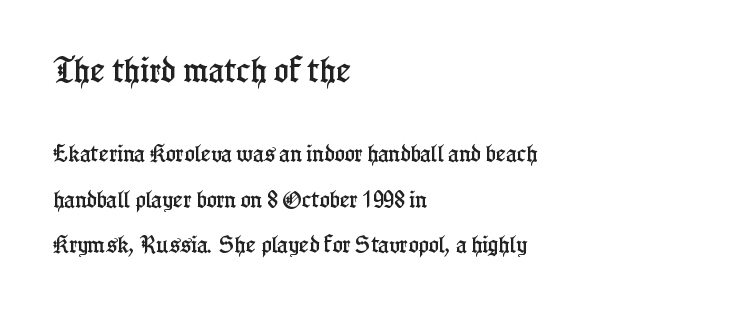
Q: Is the text italic (slanted)? A: No, it is upright.
Q: Is the typeface a serif or a sans-serif typeface? A: Serif.
Q: Is the text underlined? A: No.
Q: How is the paragraph aligned? A: Left-aligned.
Q: Is the spacing between letters normal or unusually wide? A: Normal.
Q: Is the spacing between lines tight, normal or loose? A: Loose.
Q: Which block of text is set in a larger size, the first (top) or the second (bottom)? A: The first (top) one.
Q: Width (condensed, normal, or wide)? A: Condensed.
Q: Stroke contrast? A: Low.
Q: x-height? A: Medium.
Q: Monospaced? A: No.
